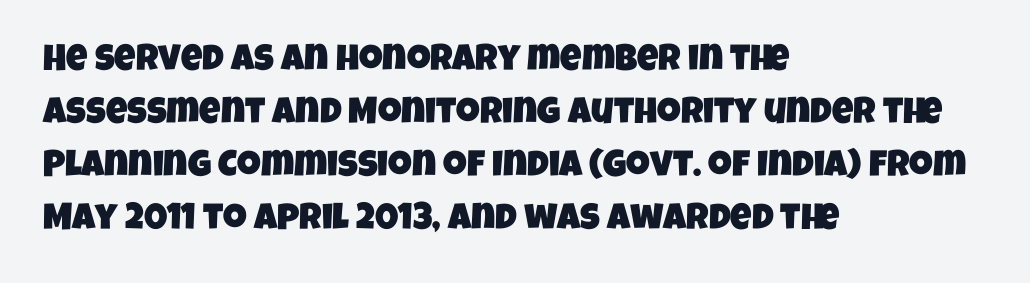
{"serif": "no", "width": "condensed", "stroke_contrast": "low", "x_height": "large", "monospaced": "no", "underline": "no", "align": "left", "line_spacing": "normal", "line_spacing_ratio": 1.43, "letter_spacing": "normal", "letter_spacing_em": 0.0, "glyph_px": 37}
